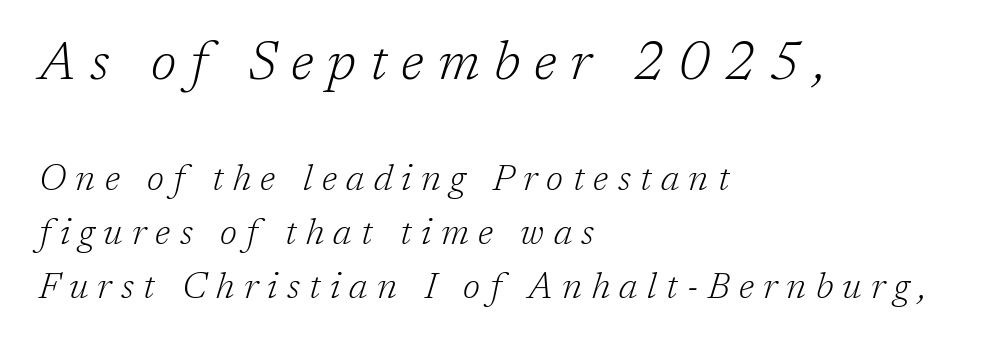
The image shows 54 px light serif type, italic (leaning right); set left-aligned, normal line spacing (1.5x), unusually wide letter spacing (+0.26 em), not underlined; the first (top) block is 1.5x larger; low stroke contrast and a medium x-height.
